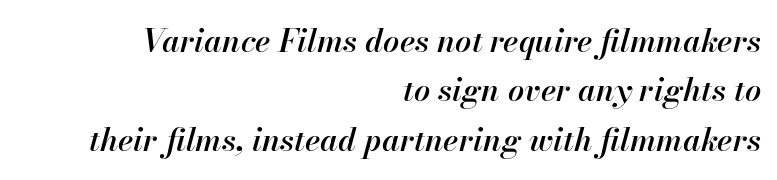
Q: Is the text bold? A: Semi-bold.
Q: Is the text italic (slanted)? A: Yes, it leans right by about 13 degrees.
Q: Is the text underlined? A: No.
Q: How is the paragraph aligned? A: Right-aligned.
Q: Is the spacing between letters normal or unusually wide? A: Normal.
Q: Is the spacing between lines tight, normal or loose? A: Normal.
Q: Width (condensed, normal, or wide)? A: Normal.
Q: Stroke contrast? A: High.
Q: x-height? A: Small.
Q: Monospaced? A: No.
